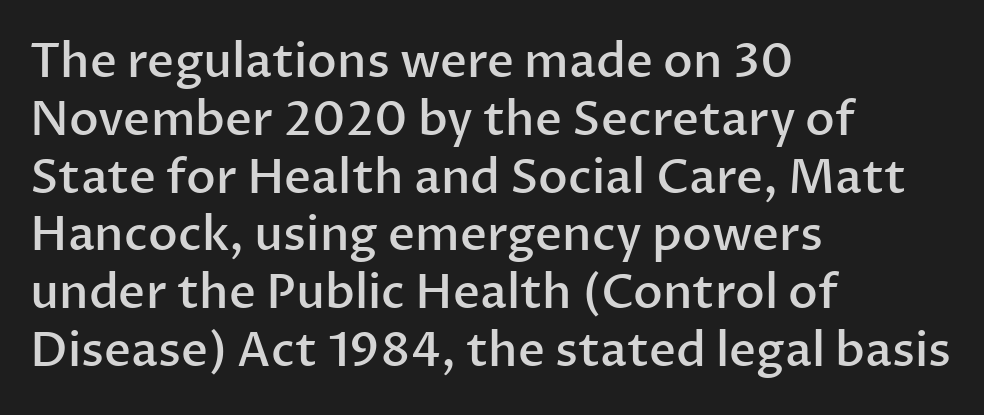
Notice how the passage keeps a crisp vertical edge on the left only. A typesetter would mark this as roman, not italic. Think of a printed novel: that variable character pitch is what you see here. The type is set solid horizontally, with unmodified tracking.
